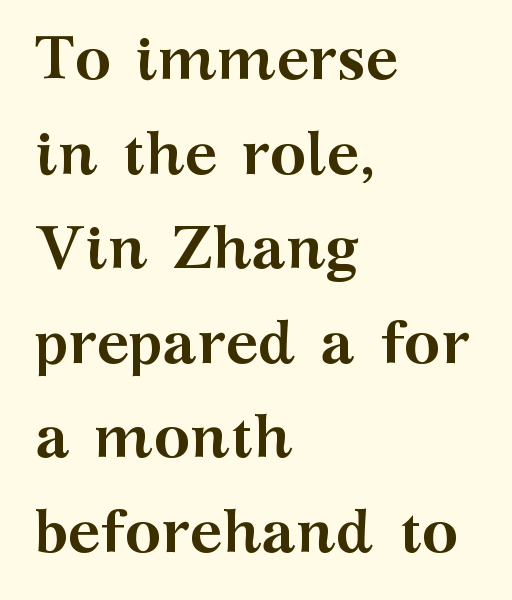
The image shows 61 px semibold, wide serif type, upright; set left-aligned, normal line spacing (1.55x), normal letter spacing, not underlined; medium stroke contrast and a medium x-height.
